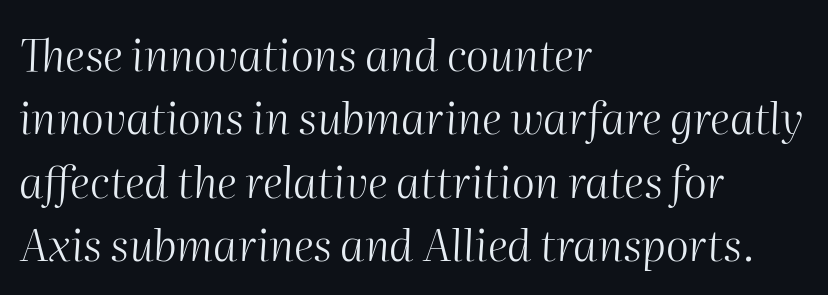
{"italic": "yes", "lean": "right", "slant_degrees": 2, "bold": "no", "weight": "light", "width": "normal", "stroke_contrast": "medium", "x_height": "medium", "monospaced": "no", "underline": "no", "align": "left", "line_spacing": "normal", "line_spacing_ratio": 1.44, "letter_spacing": "normal", "letter_spacing_em": 0.0, "glyph_px": 44}
